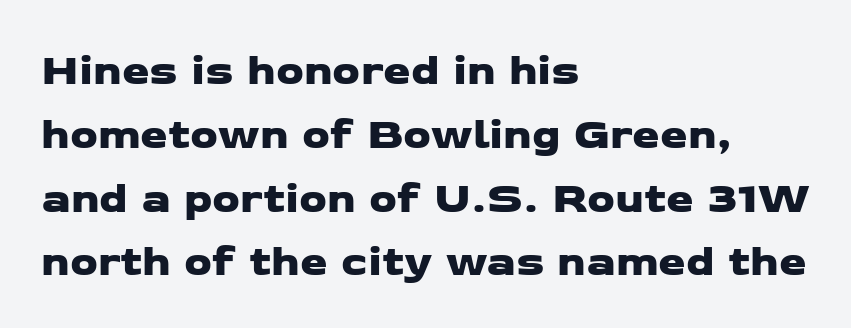
{"serif": "no", "width": "wide", "stroke_contrast": "low", "x_height": "medium", "monospaced": "no", "underline": "no", "align": "left", "line_spacing": "normal", "line_spacing_ratio": 1.45, "letter_spacing": "normal", "letter_spacing_em": 0.0, "glyph_px": 44}
